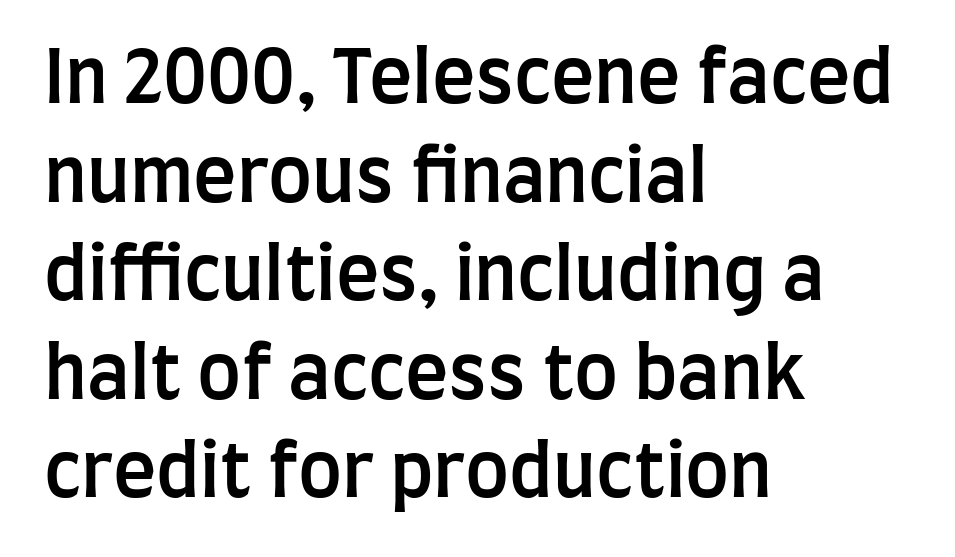
{"serif": "no", "italic": "no", "bold": "semi", "weight": "semibold", "width": "condensed", "stroke_contrast": "low", "x_height": "large", "monospaced": "no", "underline": "no", "align": "left", "line_spacing": "normal", "line_spacing_ratio": 1.35, "letter_spacing": "normal", "letter_spacing_em": 0.0, "glyph_px": 73}
